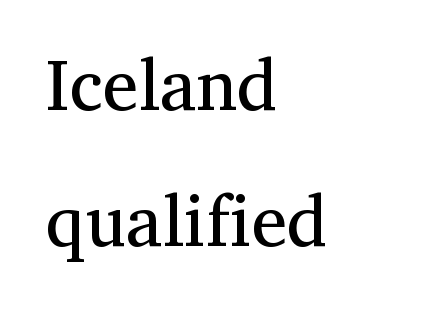
{"serif": "yes", "italic": "no", "bold": "no", "weight": "regular", "width": "normal", "stroke_contrast": "medium", "x_height": "medium", "monospaced": "no", "underline": "no", "align": "left", "line_spacing_ratio": 1.89, "letter_spacing": "normal", "letter_spacing_em": 0.0, "glyph_px": 72}
